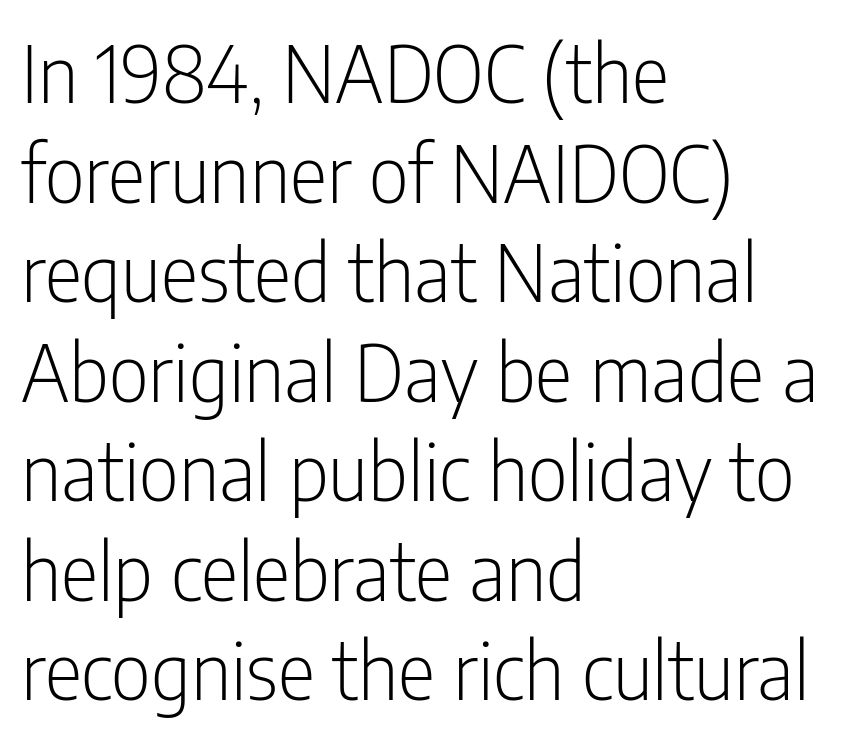
Posture: vertical. This sample uses plain, unmodified letter spacing. A typesetter would call this proportional, since set widths differ per character. Line beginnings align vertically; line endings do not.
